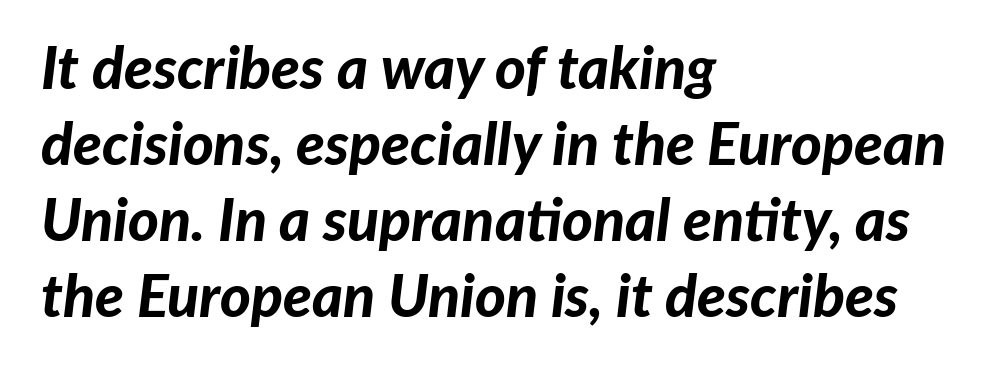
The image shows 59 px bold type, italic (leaning right); set left-aligned, normal line spacing (1.29x), normal letter spacing, not underlined; low stroke contrast and a medium x-height.
